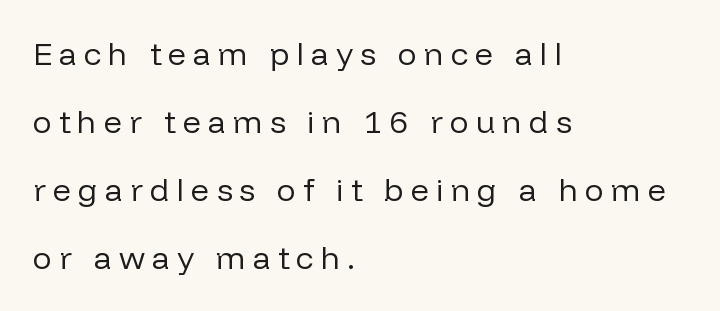
The image shows 32 px regular-weight sans-serif type, upright; set left-aligned, loose line spacing (2.13x), unusually wide letter spacing (+0.22 em), not underlined; low stroke contrast and a medium x-height.
